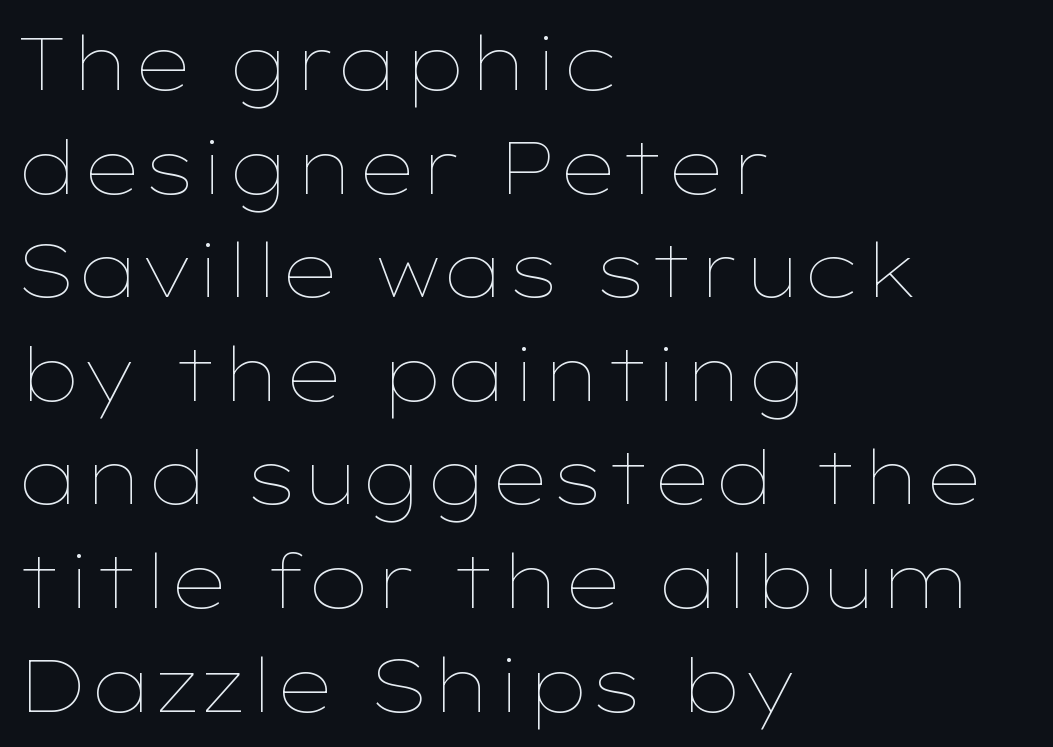
The image shows 74 px thin, wide type, upright; set left-aligned, normal line spacing (1.4x), normal letter spacing, not underlined; low stroke contrast and a medium x-height.
